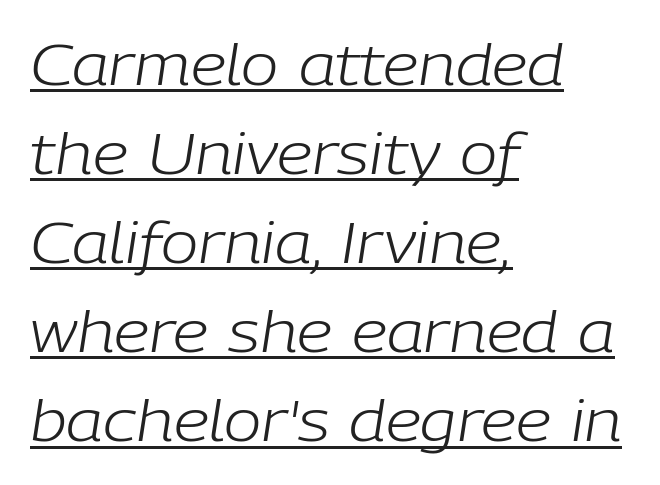
Q: Is the text bold? A: No.
Q: Is the text italic (slanted)? A: Yes, it leans right by about 9 degrees.
Q: Is the text underlined? A: Yes.
Q: How is the paragraph aligned? A: Left-aligned.
Q: Is the spacing between letters normal or unusually wide? A: Normal.
Q: Is the spacing between lines tight, normal or loose? A: Normal.
Q: Width (condensed, normal, or wide)? A: Normal.
Q: Stroke contrast? A: Low.
Q: x-height? A: Medium.
Q: Monospaced? A: No.
